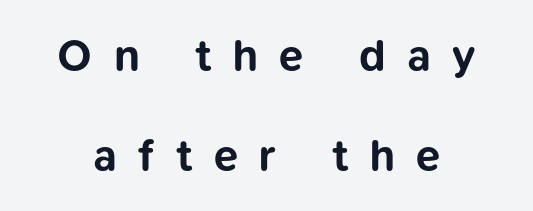
{"serif": "no", "italic": "no", "bold": "yes", "weight": "bold", "width": "normal", "stroke_contrast": "low", "x_height": "medium", "monospaced": "no", "underline": "no", "line_spacing": "loose", "line_spacing_ratio": 2.27, "letter_spacing": "wide", "letter_spacing_em": 0.49, "glyph_px": 44}
